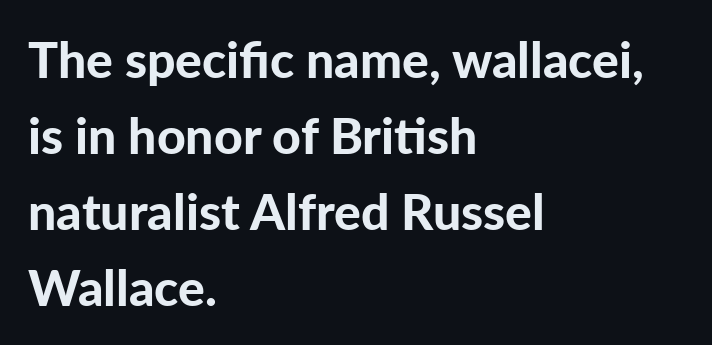
The image shows 50 px bold sans-serif type, upright; set left-aligned, normal line spacing (1.52x), normal letter spacing, not underlined; low stroke contrast and a medium x-height.
